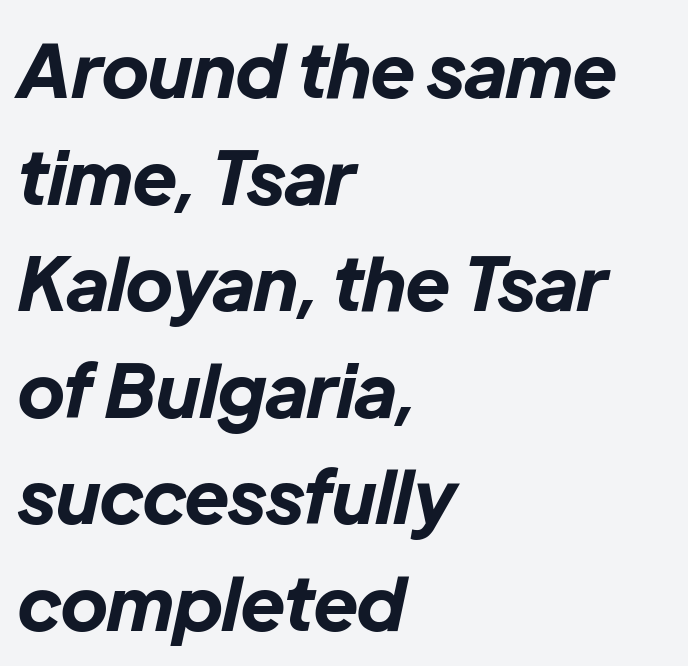
{"italic": "yes", "lean": "right", "slant_degrees": 12, "bold": "yes", "weight": "bold", "width": "normal", "stroke_contrast": "low", "x_height": "medium", "monospaced": "no", "underline": "no", "align": "left", "line_spacing": "normal", "line_spacing_ratio": 1.44, "letter_spacing": "normal", "letter_spacing_em": 0.0, "glyph_px": 74}
